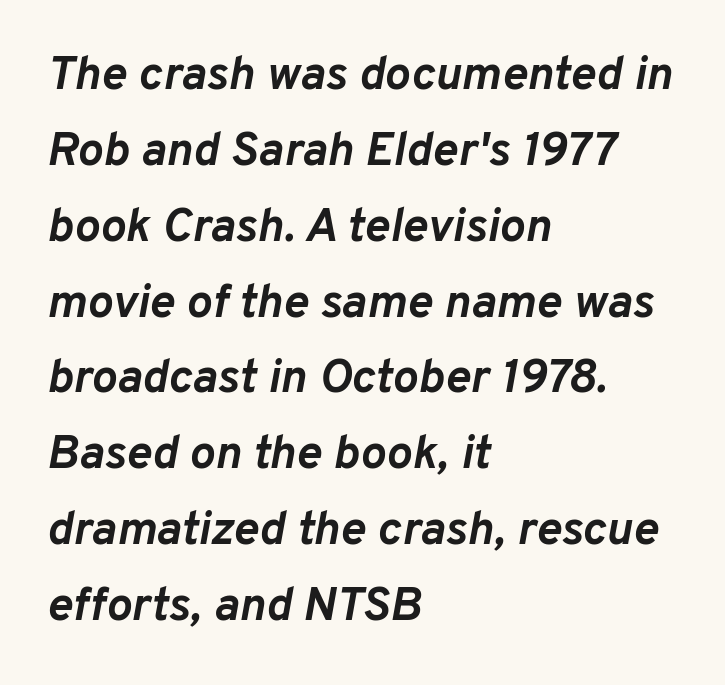
Q: Is the text bold? A: Yes.
Q: Is the text italic (slanted)? A: Yes, it leans right by about 10 degrees.
Q: Is the text underlined? A: No.
Q: How is the paragraph aligned? A: Left-aligned.
Q: Is the spacing between letters normal or unusually wide? A: Normal.
Q: Is the spacing between lines tight, normal or loose? A: Normal.
Q: Width (condensed, normal, or wide)? A: Normal.
Q: Stroke contrast? A: Low.
Q: x-height? A: Medium.
Q: Monospaced? A: No.
